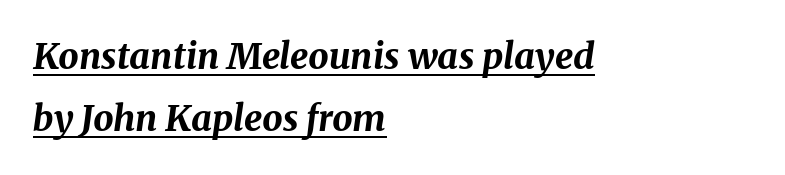
Q: Is the text bold? A: Yes.
Q: Is the text italic (slanted)? A: Yes, it leans right by about 8 degrees.
Q: Is the text underlined? A: Yes.
Q: How is the paragraph aligned? A: Left-aligned.
Q: Is the spacing between letters normal or unusually wide? A: Normal.
Q: Width (condensed, normal, or wide)? A: Normal.
Q: Stroke contrast? A: Medium.
Q: x-height? A: Medium.
Q: Monospaced? A: No.
